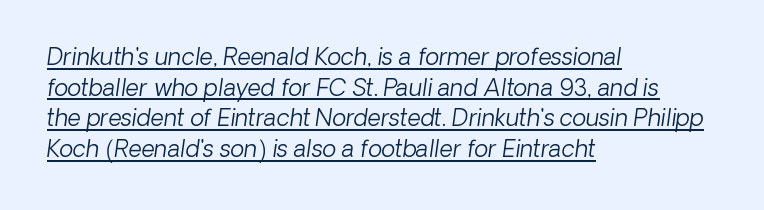
Q: Is the text bold? A: No.
Q: Is the text underlined? A: Yes.
Q: How is the paragraph aligned? A: Left-aligned.
Q: Is the spacing between letters normal or unusually wide? A: Normal.
Q: Is the spacing between lines tight, normal or loose? A: Normal.
